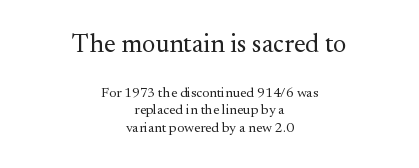
{"italic": "no", "bold": "no", "underline": "no", "align": "center", "line_spacing": "normal", "line_spacing_ratio": 1.26, "letter_spacing": "normal", "letter_spacing_em": 0.0, "larger_block": "first", "size_ratio": 1.86, "glyph_px": 26}
